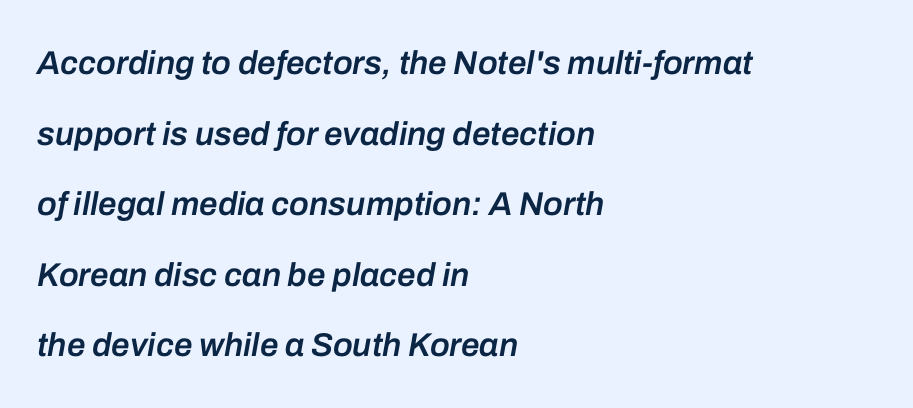
The image shows 33 px semibold type, italic (leaning right); set left-aligned, loose line spacing (2.14x), normal letter spacing, not underlined; low stroke contrast and a medium x-height.
